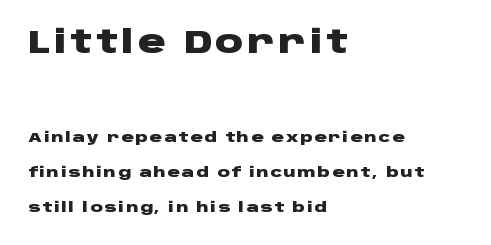
Q: Is the text bold? A: Yes.
Q: Is the text italic (slanted)? A: No, it is upright.
Q: Is the typeface a serif or a sans-serif typeface? A: Sans-serif.
Q: Is the text underlined? A: No.
Q: How is the paragraph aligned? A: Left-aligned.
Q: Is the spacing between lines tight, normal or loose? A: Loose.
Q: Which block of text is set in a larger size, the first (top) or the second (bottom)? A: The first (top) one.
Q: Width (condensed, normal, or wide)? A: Wide.
Q: Stroke contrast? A: Low.
Q: x-height? A: Large.
Q: Monospaced? A: No.
